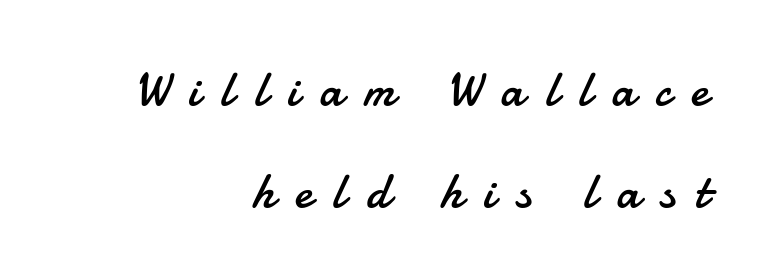
The rag falls on the left side of this text block. This rendering employs a face without finishing strokes, i.e., a sans-serif. Any mark beneath the type? The region is blank. Widely set lines give the paragraph a tall, airy silhouette.
